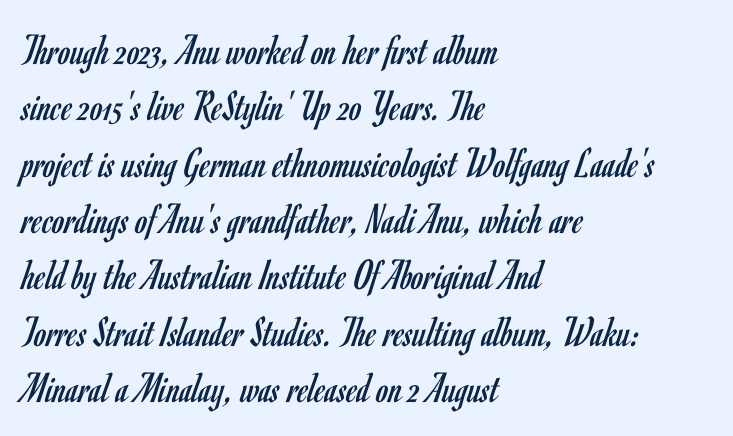
The image shows 44 px regular-weight, condensed sans-serif type; set left-aligned, normal line spacing (1.28x), normal letter spacing, not underlined; low stroke contrast and a small x-height.
